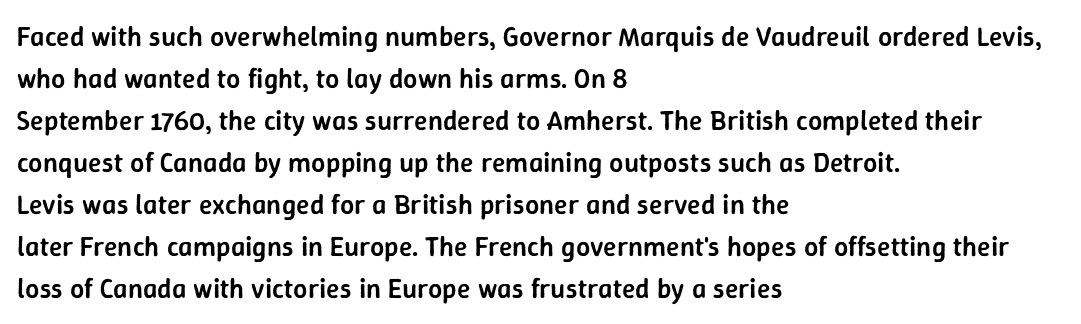
Spacing verdict: proportional, widths tailored to each character. Compared with a centered layout, this one pins lines to the left instead. As a designer I'd log this as weight 600, semibold. Style check: upright. Normally led — the rows are evenly, conventionally spaced. Nothing unusual about the tracking: characters are spaced as the font intends.
